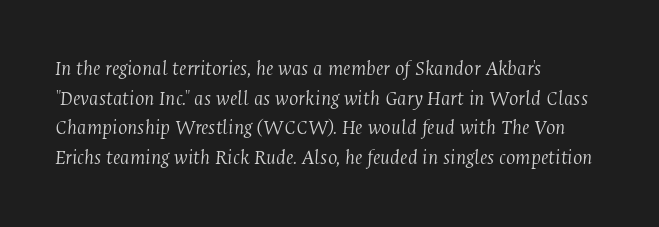
{"italic": "yes", "lean": "right", "slant_degrees": 4, "bold": "no", "underline": "no", "align": "left", "line_spacing": "normal", "line_spacing_ratio": 1.35, "letter_spacing": "normal", "letter_spacing_em": 0.0, "glyph_px": 22}
